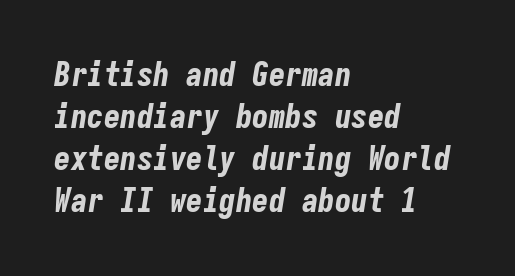
The image shows 33 px bold, condensed type, italic (leaning right), monospaced; set left-aligned, normal line spacing (1.27x), normal letter spacing, not underlined; low stroke contrast and a medium x-height.
